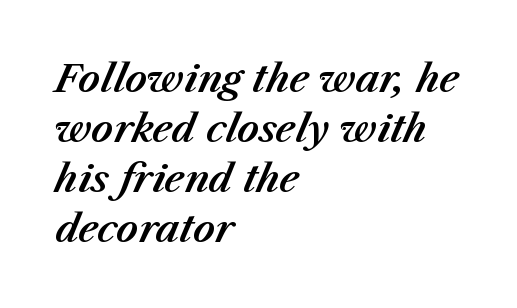
A typesetter would call this proportional, since set widths differ per character. Clear beneath every line of the passage. A typesetter would mark this as italic. Layout note: lines flush left. This sample uses plain, unmodified letter spacing.
